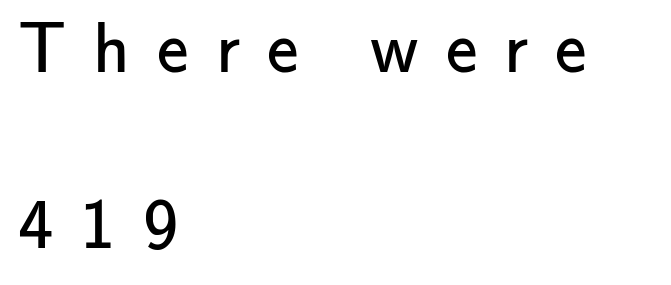
{"serif": "no", "italic": "no", "bold": "no", "weight": "regular", "width": "normal", "stroke_contrast": "low", "x_height": "small", "monospaced": "no", "underline": "no", "align": "left", "line_spacing": "loose", "line_spacing_ratio": 2.48, "letter_spacing": "wide", "letter_spacing_em": 0.38, "glyph_px": 71}
